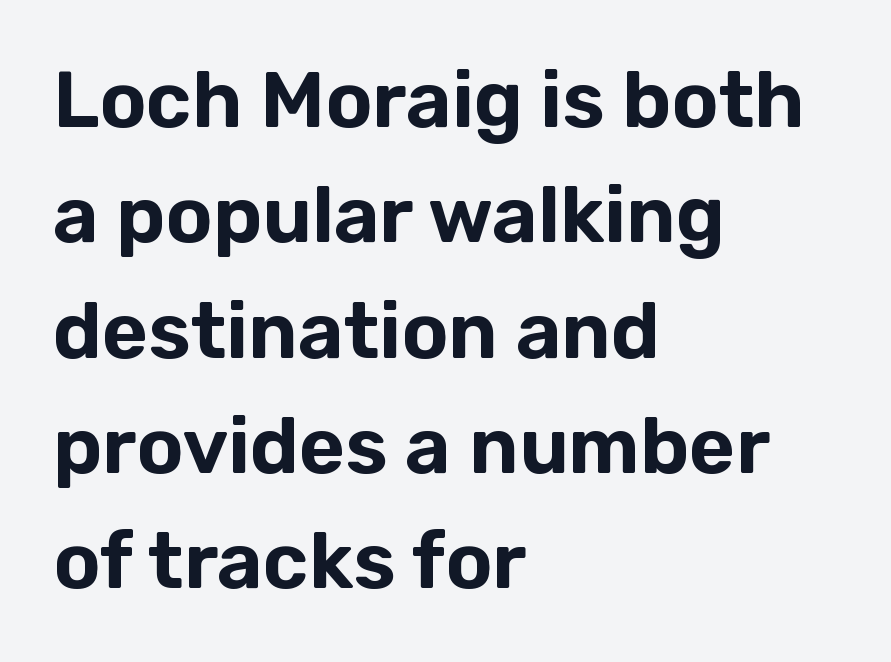
Leftover space on each line is placed entirely after the last word. Do the letters lean? They stand straight. Nobody drew a line under any word here. This sample has the flowing, uneven cadence of proportional lettering.
